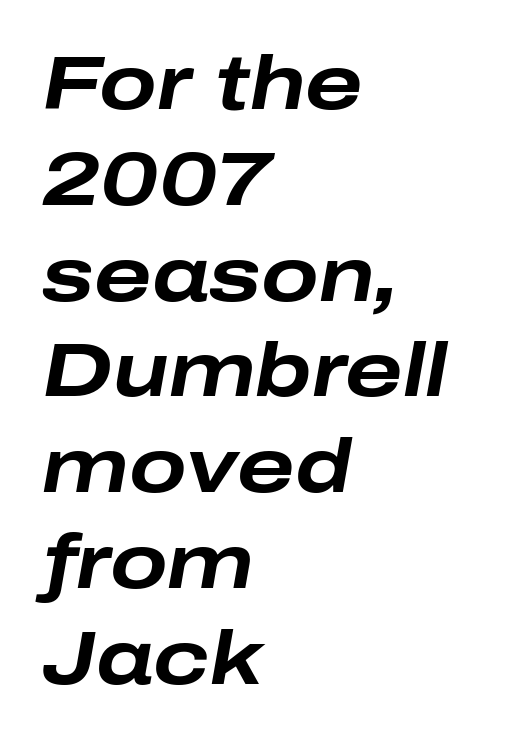
The image shows 76 px bold, wide type, italic (leaning right); set left-aligned, normal line spacing (1.26x), normal letter spacing, not underlined; low stroke contrast and a medium x-height.
